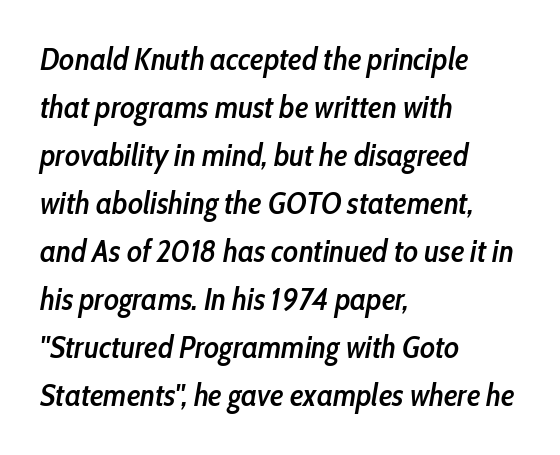
Q: Is the text bold? A: Semi-bold.
Q: Is the text italic (slanted)? A: Yes, it leans right by about 10 degrees.
Q: Is the text underlined? A: No.
Q: How is the paragraph aligned? A: Left-aligned.
Q: Is the spacing between letters normal or unusually wide? A: Normal.
Q: Is the spacing between lines tight, normal or loose? A: Normal.
Q: Width (condensed, normal, or wide)? A: Condensed.
Q: Stroke contrast? A: Low.
Q: x-height? A: Medium.
Q: Monospaced? A: No.
